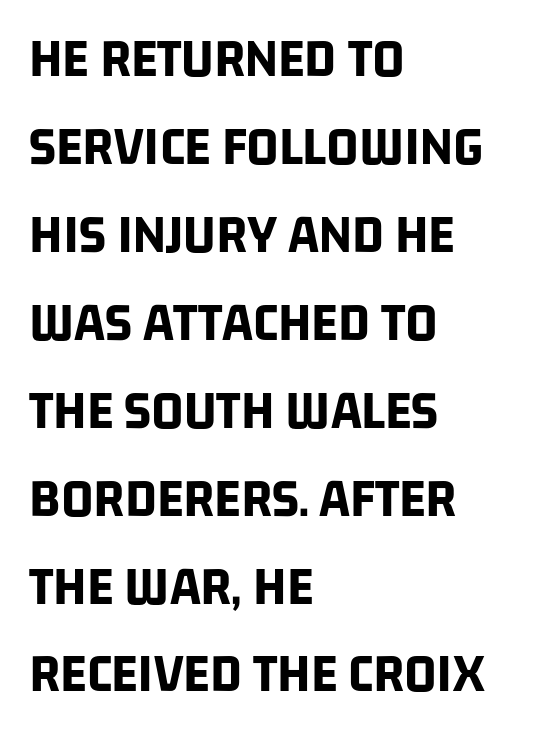
Q: Is the text bold? A: Yes.
Q: Is the typeface a serif or a sans-serif typeface? A: Sans-serif.
Q: Is the text underlined? A: No.
Q: How is the paragraph aligned? A: Left-aligned.
Q: Is the spacing between letters normal or unusually wide? A: Normal.
Q: Is the spacing between lines tight, normal or loose? A: Normal.
Q: Width (condensed, normal, or wide)? A: Condensed.
Q: Stroke contrast? A: Low.
Q: x-height? A: Large.
Q: Monospaced? A: No.
